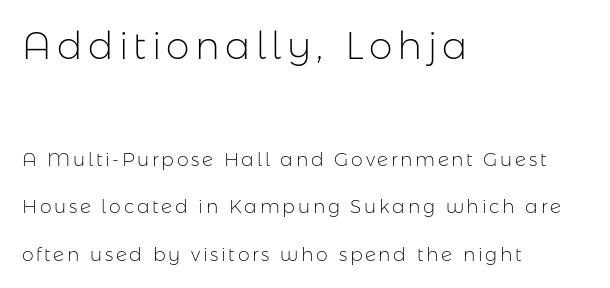
{"serif": "no", "italic": "no", "bold": "no", "weight": "light", "width": "normal", "stroke_contrast": "low", "x_height": "medium", "monospaced": "no", "underline": "no", "align": "left", "line_spacing": "loose", "line_spacing_ratio": 2.49, "larger_block": "first", "size_ratio": 2.0, "glyph_px": 38}
